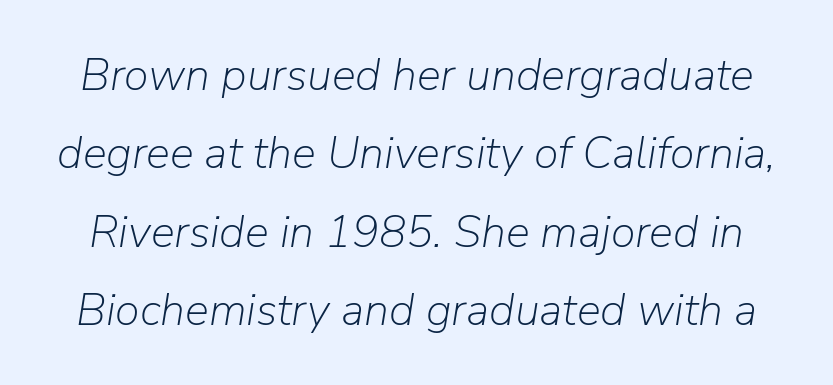
The image shows 45 px light type, italic (leaning right); set line spacing 1.74x, normal letter spacing, not underlined; low stroke contrast and a medium x-height.
